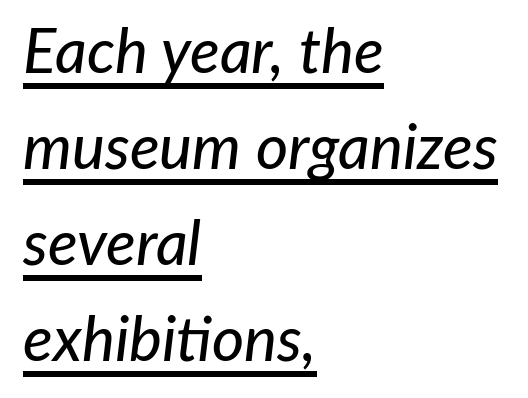
Q: Is the text italic (slanted)? A: Yes, it leans right by about 7 degrees.
Q: Is the text underlined? A: Yes.
Q: How is the paragraph aligned? A: Left-aligned.
Q: Is the spacing between letters normal or unusually wide? A: Normal.
Q: Is the spacing between lines tight, normal or loose? A: Normal.
Q: Width (condensed, normal, or wide)? A: Normal.
Q: Stroke contrast? A: Low.
Q: x-height? A: Medium.
Q: Monospaced? A: No.
